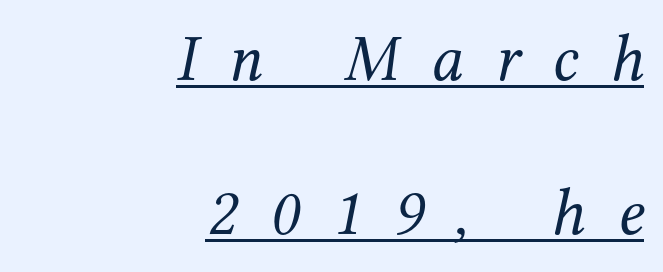
{"serif": "yes", "italic": "yes", "lean": "right", "slant_degrees": 12, "bold": "no", "weight": "regular", "width": "normal", "stroke_contrast": "medium", "x_height": "medium", "monospaced": "no", "underline": "yes", "align": "right", "line_spacing": "loose", "line_spacing_ratio": 2.3, "letter_spacing": "wide", "letter_spacing_em": 0.48, "glyph_px": 67}
